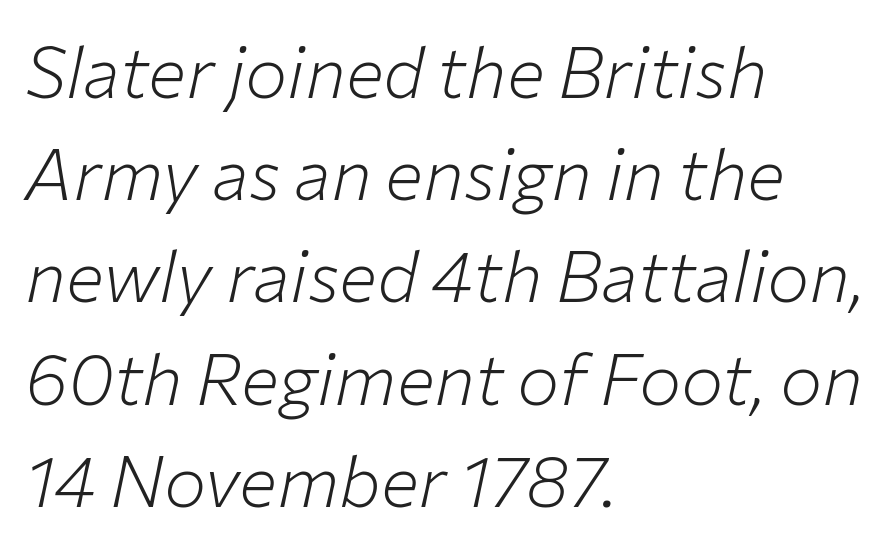
Q: Is the text bold? A: No.
Q: Is the text italic (slanted)? A: Yes, it leans right by about 12 degrees.
Q: Is the text underlined? A: No.
Q: How is the paragraph aligned? A: Left-aligned.
Q: Is the spacing between letters normal or unusually wide? A: Normal.
Q: Is the spacing between lines tight, normal or loose? A: Normal.
Q: Width (condensed, normal, or wide)? A: Normal.
Q: Stroke contrast? A: Low.
Q: x-height? A: Medium.
Q: Monospaced? A: No.
